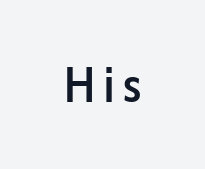
Q: Is the text bold? A: Semi-bold.
Q: Is the text italic (slanted)? A: No, it is upright.
Q: Is the typeface a serif or a sans-serif typeface? A: Sans-serif.
Q: Is the text underlined? A: No.
Q: Width (condensed, normal, or wide)? A: Condensed.
Q: Stroke contrast? A: Low.
Q: x-height? A: Medium.
Q: Monospaced? A: No.
